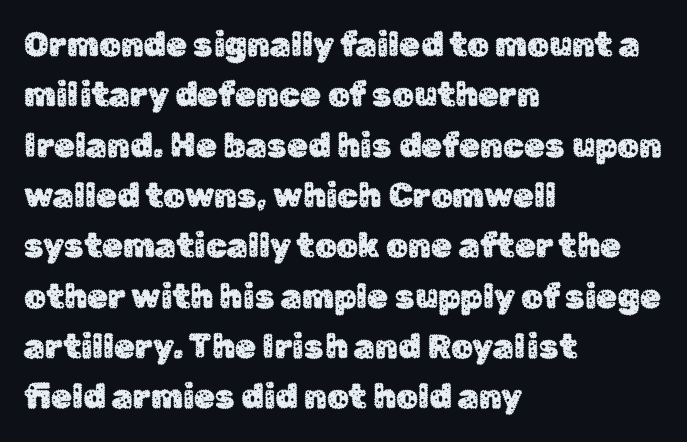
The image shows 34 px sans-serif type, upright; set left-aligned, normal line spacing (1.48x), normal letter spacing, not underlined; low stroke contrast and a medium x-height.
